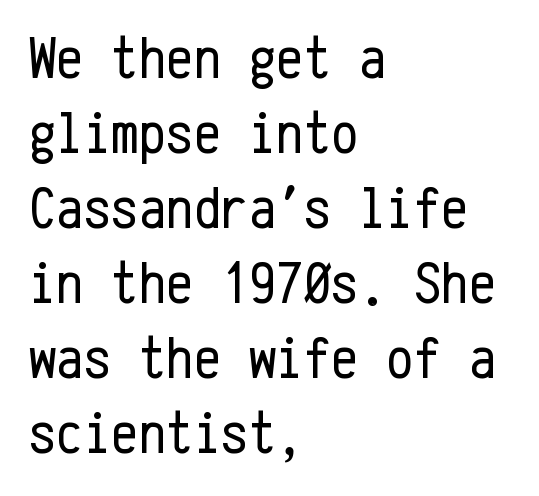
The image shows 61 px regular-weight, condensed sans-serif type, upright, monospaced; set left-aligned, line spacing 1.23x, normal letter spacing, not underlined; low stroke contrast and a medium x-height.
